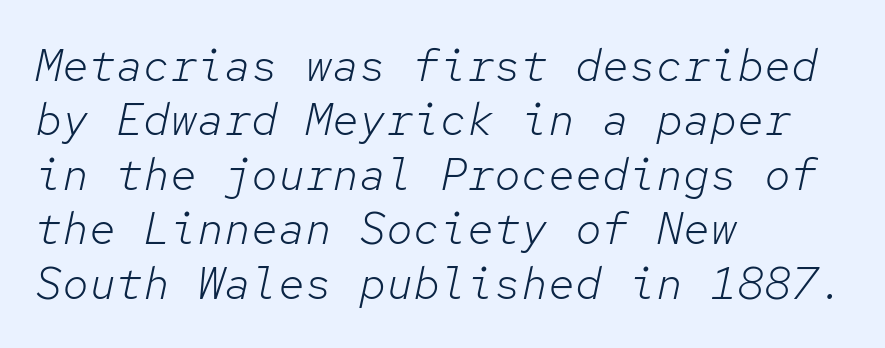
Q: Is the text bold? A: No.
Q: Is the text italic (slanted)? A: Yes, it leans right by about 12 degrees.
Q: Is the text underlined? A: No.
Q: How is the paragraph aligned? A: Left-aligned.
Q: Is the spacing between letters normal or unusually wide? A: Normal.
Q: Width (condensed, normal, or wide)? A: Normal.
Q: Stroke contrast? A: Low.
Q: x-height? A: Medium.
Q: Monospaced? A: Yes.
